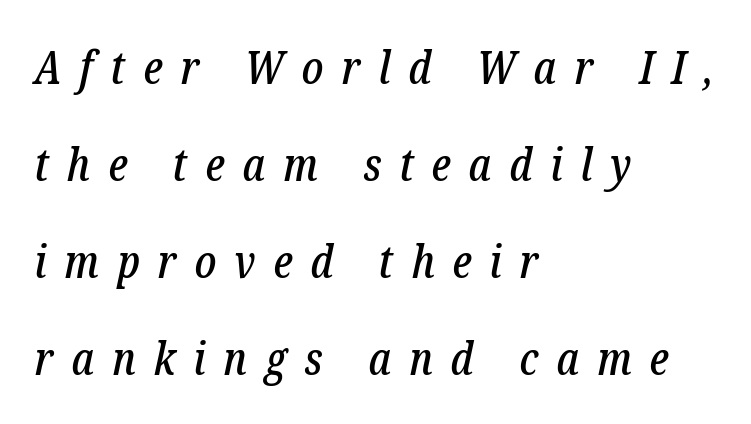
The image shows 46 px condensed serif type, italic (leaning right); set left-aligned, loose line spacing (2.11x), unusually wide letter spacing (+0.39 em), not underlined; low stroke contrast and a medium x-height.
